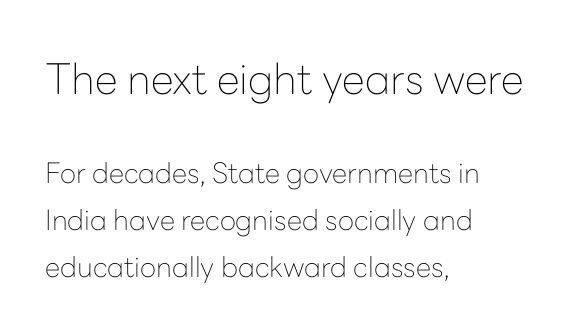
{"serif": "no", "italic": "no", "bold": "no", "weight": "thin", "width": "normal", "stroke_contrast": "low", "x_height": "medium", "monospaced": "no", "underline": "no", "align": "left", "line_spacing": "normal", "line_spacing_ratio": 1.69, "letter_spacing": "normal", "letter_spacing_em": 0.0, "larger_block": "first", "size_ratio": 1.5, "glyph_px": 42}
